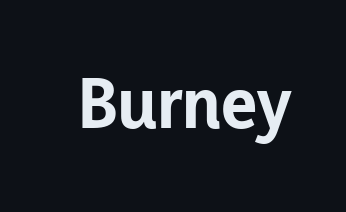
The image shows 76 px bold sans-serif type, upright; set normal letter spacing, not underlined; low stroke contrast and a medium x-height.
